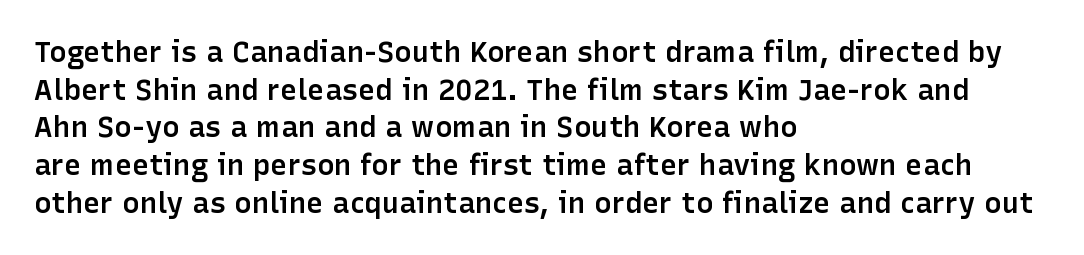
Notice how the passage keeps a crisp vertical edge on the left only. Stroke terminals: plain, sans-serif. Ordinary non-slanted type is in use. Default kerning and tracking; the words read as compact shapes. What's the leading like? Ordinary, nothing unusual. Note the varied advance widths — an 'i' is clearly narrower than an 'm'.
